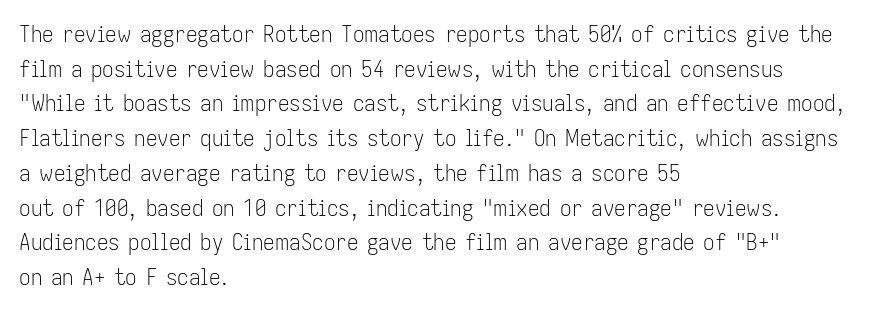
Q: Is the text bold? A: No.
Q: Is the text italic (slanted)? A: No, it is upright.
Q: Is the text underlined? A: No.
Q: How is the paragraph aligned? A: Left-aligned.
Q: Is the spacing between letters normal or unusually wide? A: Normal.
Q: Is the spacing between lines tight, normal or loose? A: Normal.
